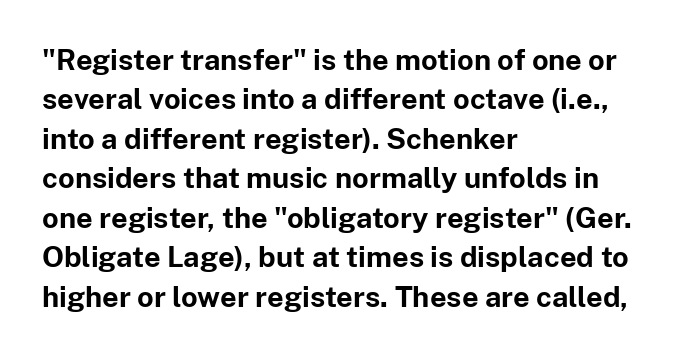
{"serif": "no", "italic": "no", "bold": "yes", "weight": "bold", "width": "normal", "stroke_contrast": "low", "x_height": "medium", "monospaced": "no", "underline": "no", "align": "left", "line_spacing": "normal", "line_spacing_ratio": 1.36, "letter_spacing": "normal", "letter_spacing_em": 0.0, "glyph_px": 29}
